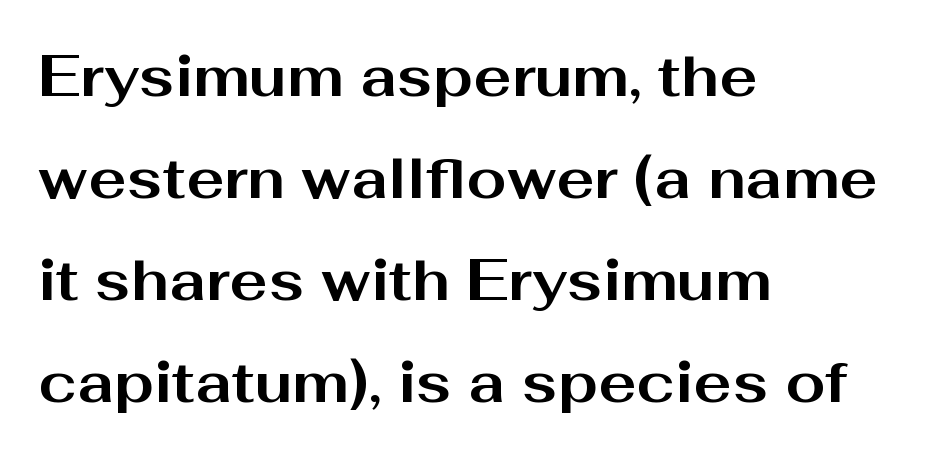
{"serif": "no", "italic": "no", "bold": "yes", "weight": "bold", "width": "wide", "stroke_contrast": "medium", "x_height": "medium", "monospaced": "no", "underline": "no", "align": "left", "line_spacing_ratio": 1.79, "letter_spacing": "normal", "letter_spacing_em": 0.0, "glyph_px": 57}
